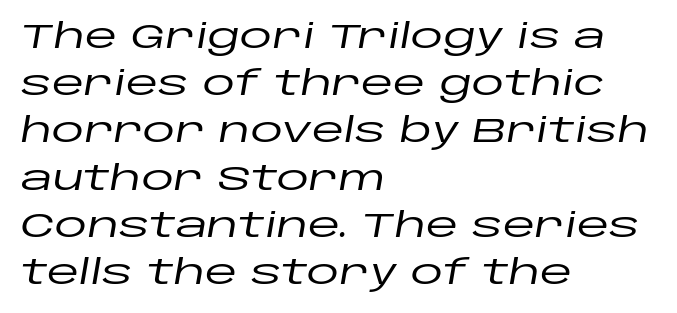
Q: Is the text italic (slanted)? A: Yes, it leans right by about 10 degrees.
Q: Is the text underlined? A: No.
Q: How is the paragraph aligned? A: Left-aligned.
Q: Is the spacing between letters normal or unusually wide? A: Normal.
Q: Is the spacing between lines tight, normal or loose? A: Normal.
Q: Width (condensed, normal, or wide)? A: Wide.
Q: Stroke contrast? A: Low.
Q: x-height? A: Large.
Q: Monospaced? A: No.
